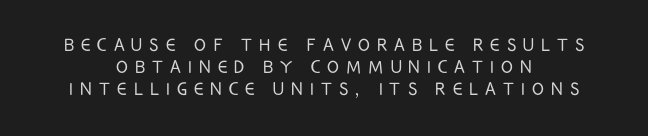
{"italic": "no", "bold": "no", "underline": "no", "align": "center", "line_spacing": "tight", "line_spacing_ratio": 1.01, "letter_spacing": "wide", "letter_spacing_em": 0.32, "glyph_px": 22}
